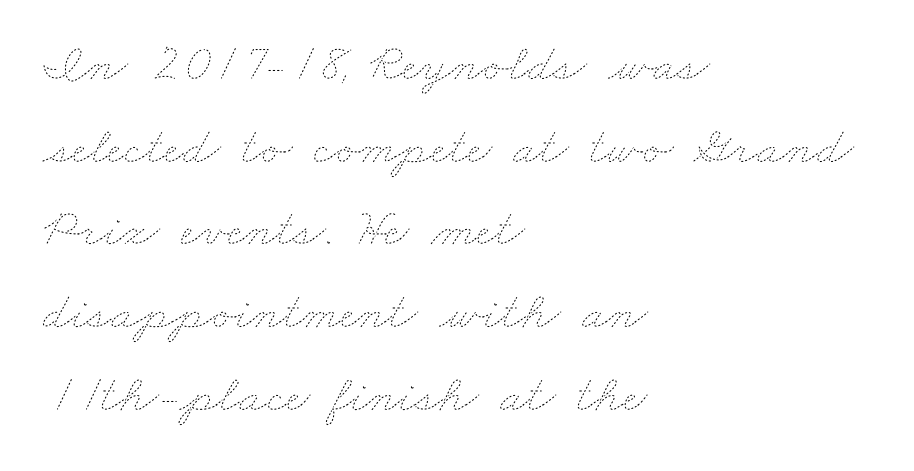
Q: Is the text bold? A: No.
Q: Is the text underlined? A: No.
Q: How is the paragraph aligned? A: Left-aligned.
Q: Is the spacing between letters normal or unusually wide? A: Normal.
Q: Is the spacing between lines tight, normal or loose? A: Normal.
Q: Width (condensed, normal, or wide)? A: Wide.
Q: Stroke contrast? A: Low.
Q: x-height? A: Small.
Q: Monospaced? A: No.
